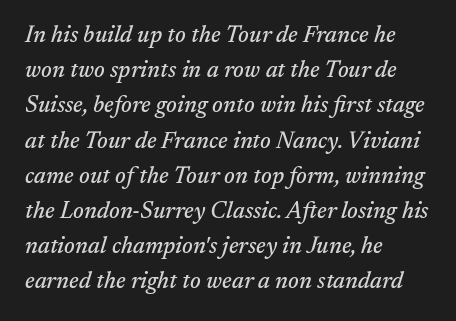
Q: Is the text italic (slanted)? A: Yes, it leans right by about 17 degrees.
Q: Is the text underlined? A: No.
Q: How is the paragraph aligned? A: Left-aligned.
Q: Is the spacing between letters normal or unusually wide? A: Normal.
Q: Is the spacing between lines tight, normal or loose? A: Normal.
